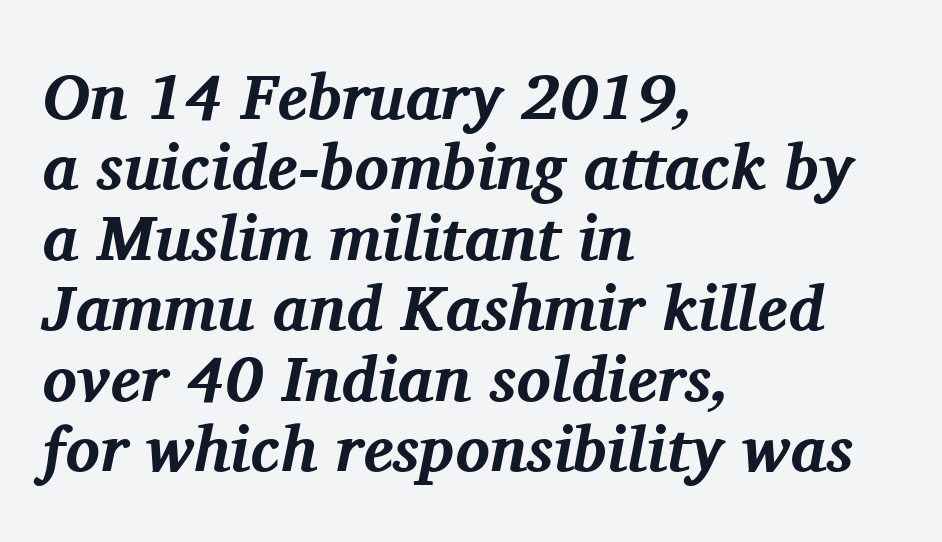
The passage shown is typed in a proportional face where columns would drift. Stroke thickness is high; the sample reads as a true bold. Style check: oblique. Check under the words: just untouched page. The tracking reads as untouched default to a designer's eye. Cramped leading.
